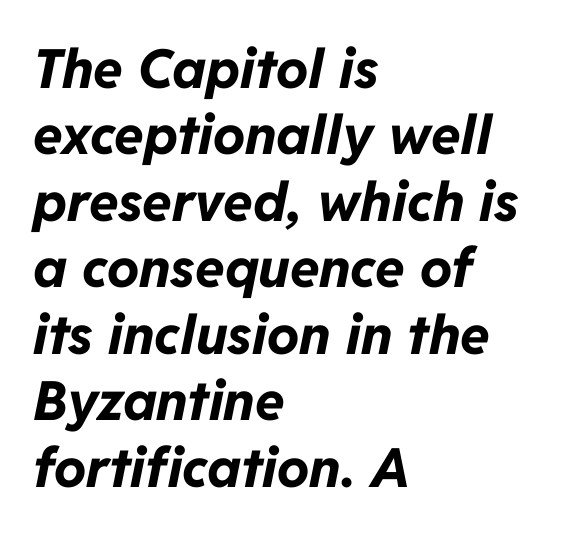
Q: Is the text bold? A: Yes.
Q: Is the text italic (slanted)? A: Yes, it leans right by about 11 degrees.
Q: Is the text underlined? A: No.
Q: How is the paragraph aligned? A: Left-aligned.
Q: Is the spacing between letters normal or unusually wide? A: Normal.
Q: Width (condensed, normal, or wide)? A: Normal.
Q: Stroke contrast? A: Low.
Q: x-height? A: Medium.
Q: Monospaced? A: No.
